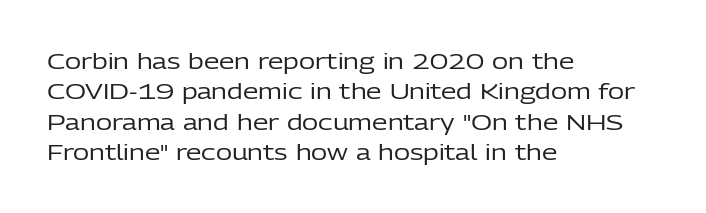
The image shows 22 px text type, upright; set left-aligned, normal line spacing (1.38x), normal letter spacing, not underlined.
